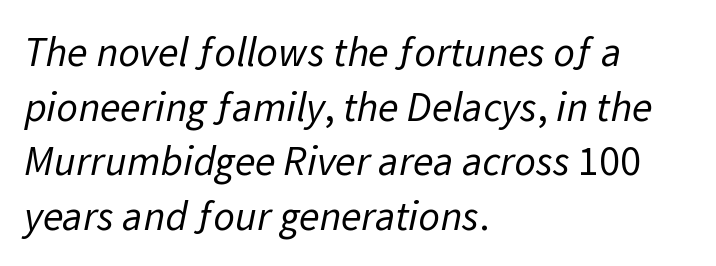
The image shows 42 px regular-weight sans-serif type; set left-aligned, normal line spacing (1.3x), normal letter spacing, not underlined; low stroke contrast and a medium x-height.
